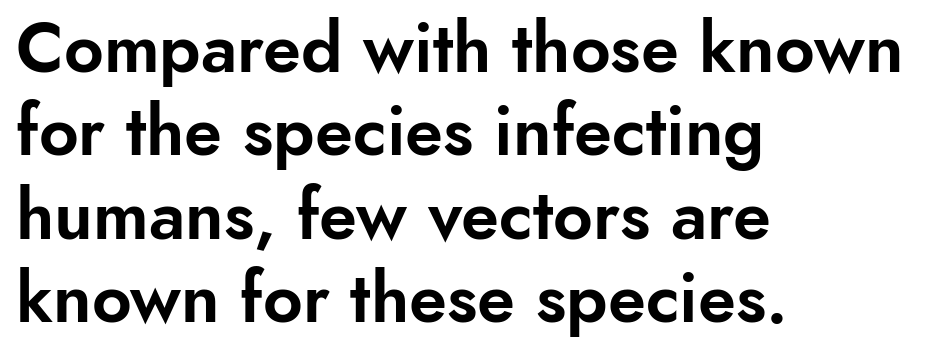
Q: Is the text italic (slanted)? A: No, it is upright.
Q: Is the typeface a serif or a sans-serif typeface? A: Sans-serif.
Q: Is the text underlined? A: No.
Q: How is the paragraph aligned? A: Left-aligned.
Q: Is the spacing between letters normal or unusually wide? A: Normal.
Q: Width (condensed, normal, or wide)? A: Normal.
Q: Stroke contrast? A: Low.
Q: x-height? A: Small.
Q: Monospaced? A: No.
